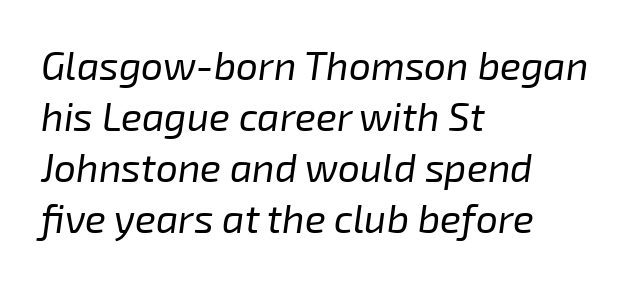
{"italic": "yes", "lean": "right", "slant_degrees": 8, "bold": "no", "weight": "regular", "width": "normal", "stroke_contrast": "low", "x_height": "medium", "monospaced": "no", "underline": "no", "align": "left", "line_spacing": "normal", "line_spacing_ratio": 1.31, "letter_spacing": "normal", "letter_spacing_em": 0.0, "glyph_px": 39}
